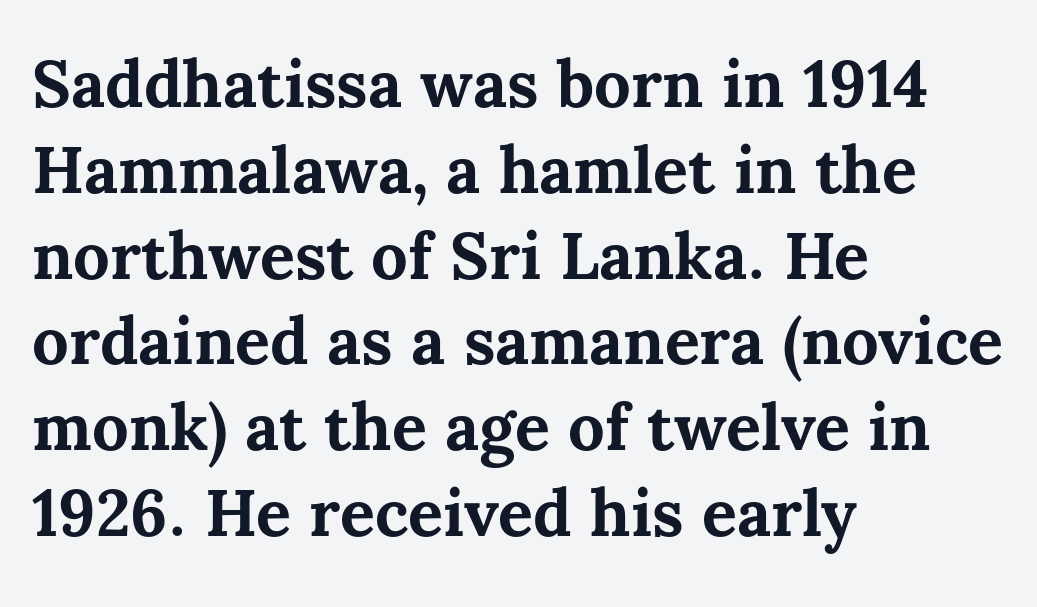
The image shows 65 px bold type, upright; set left-aligned, normal line spacing (1.32x), normal letter spacing, not underlined; medium stroke contrast and a medium x-height.
